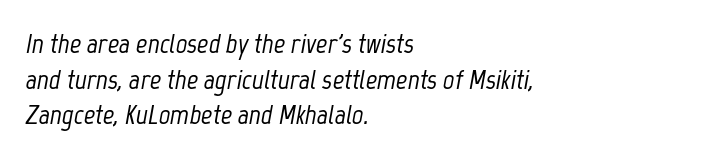
{"italic": "yes", "lean": "right", "slant_degrees": 12, "width": "condensed", "stroke_contrast": "low", "x_height": "medium", "monospaced": "no", "underline": "no", "align": "left", "line_spacing": "normal", "line_spacing_ratio": 1.27, "letter_spacing": "normal", "letter_spacing_em": 0.0, "glyph_px": 28}
